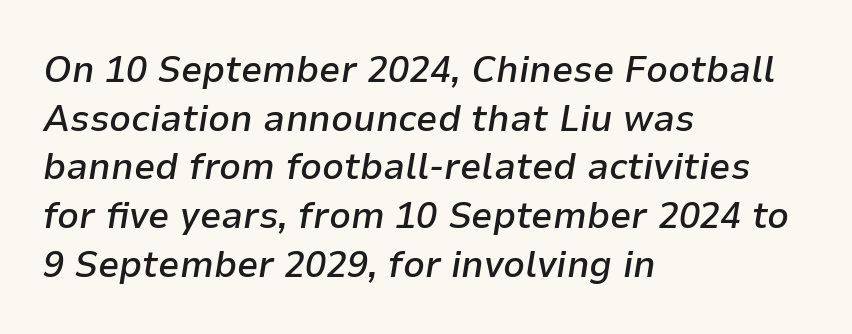
The image shows 38 px semibold type, italic (leaning right); set left-aligned, normal line spacing (1.28x), normal letter spacing, not underlined; low stroke contrast and a medium x-height.
